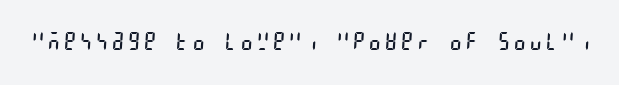
The image shows 23 px text type; set unusually wide letter spacing (+0.23 em), not underlined.
